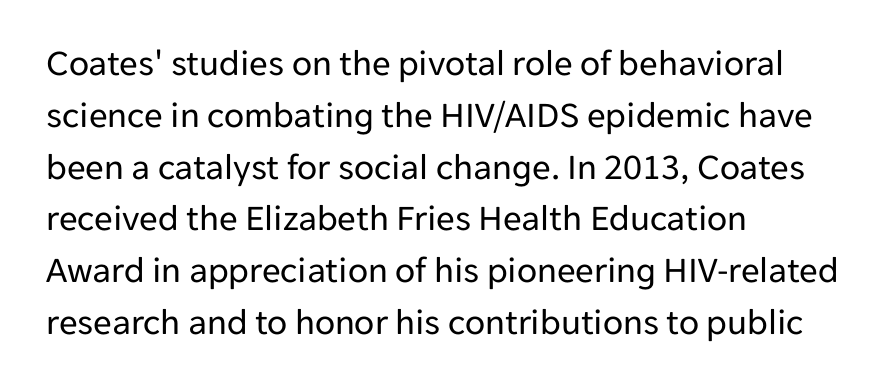
Q: Is the text bold? A: No.
Q: Is the text italic (slanted)? A: No, it is upright.
Q: Is the typeface a serif or a sans-serif typeface? A: Sans-serif.
Q: Is the text underlined? A: No.
Q: How is the paragraph aligned? A: Left-aligned.
Q: Is the spacing between letters normal or unusually wide? A: Normal.
Q: Is the spacing between lines tight, normal or loose? A: Normal.
Q: Width (condensed, normal, or wide)? A: Normal.
Q: Stroke contrast? A: Low.
Q: x-height? A: Medium.
Q: Monospaced? A: No.
